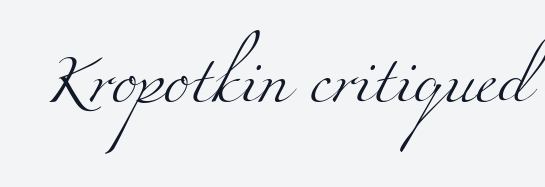
Q: Is the text bold? A: No.
Q: Is the text underlined? A: No.
Q: Is the spacing between letters normal or unusually wide? A: Normal.
Q: Width (condensed, normal, or wide)? A: Wide.
Q: Stroke contrast? A: Medium.
Q: x-height? A: Small.
Q: Monospaced? A: No.
